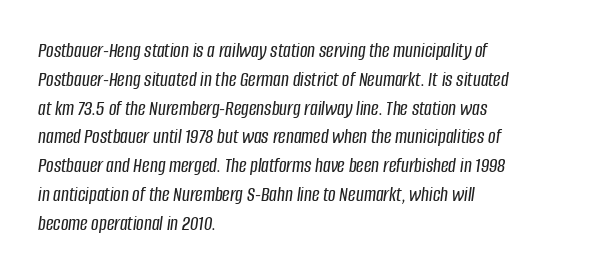
Q: Is the text italic (slanted)? A: Yes, it leans right by about 8 degrees.
Q: Is the text underlined? A: No.
Q: How is the paragraph aligned? A: Left-aligned.
Q: Is the spacing between letters normal or unusually wide? A: Normal.
Q: Is the spacing between lines tight, normal or loose? A: Normal.
